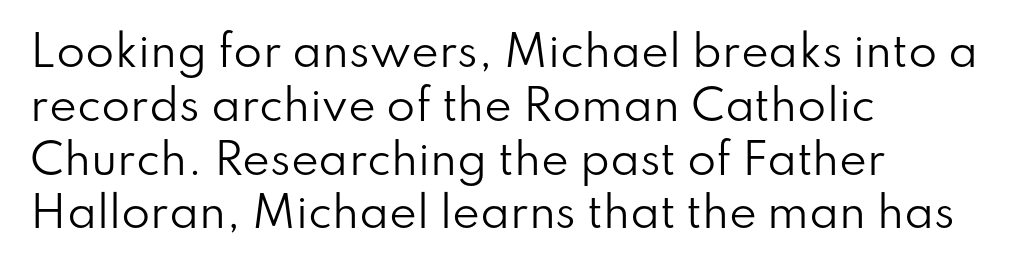
Q: Is the text bold? A: No.
Q: Is the text italic (slanted)? A: No, it is upright.
Q: Is the typeface a serif or a sans-serif typeface? A: Sans-serif.
Q: Is the text underlined? A: No.
Q: How is the paragraph aligned? A: Left-aligned.
Q: Is the spacing between letters normal or unusually wide? A: Normal.
Q: Is the spacing between lines tight, normal or loose? A: Normal.
Q: Width (condensed, normal, or wide)? A: Normal.
Q: Stroke contrast? A: Low.
Q: x-height? A: Small.
Q: Monospaced? A: No.
